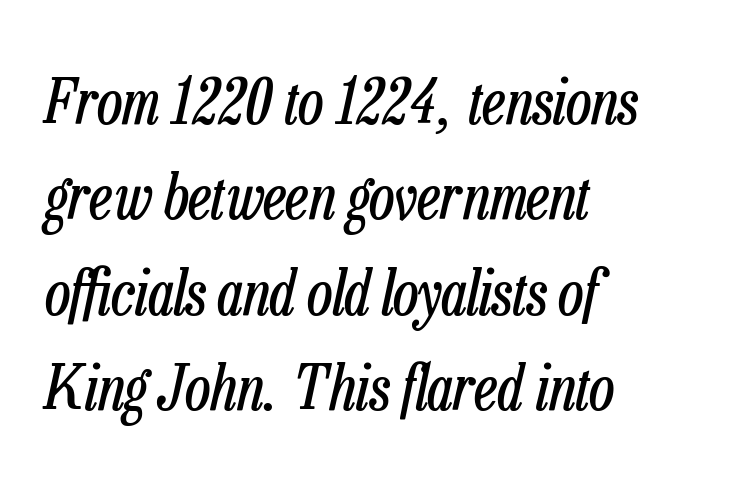
Q: Is the text bold? A: No.
Q: Is the text italic (slanted)? A: Yes, it leans right by about 13 degrees.
Q: Is the text underlined? A: No.
Q: How is the paragraph aligned? A: Left-aligned.
Q: Is the spacing between letters normal or unusually wide? A: Normal.
Q: Is the spacing between lines tight, normal or loose? A: Normal.
Q: Width (condensed, normal, or wide)? A: Condensed.
Q: Stroke contrast? A: Low.
Q: x-height? A: Medium.
Q: Monospaced? A: No.
